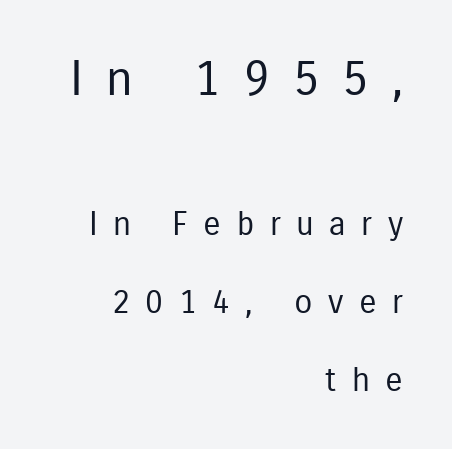
The image shows 49 px regular-weight, condensed sans-serif type, upright; set right-aligned, loose line spacing (2.36x), unusually wide letter spacing (+0.47 em), not underlined; the first (top) block is 1.48x larger; low stroke contrast and a medium x-height.
